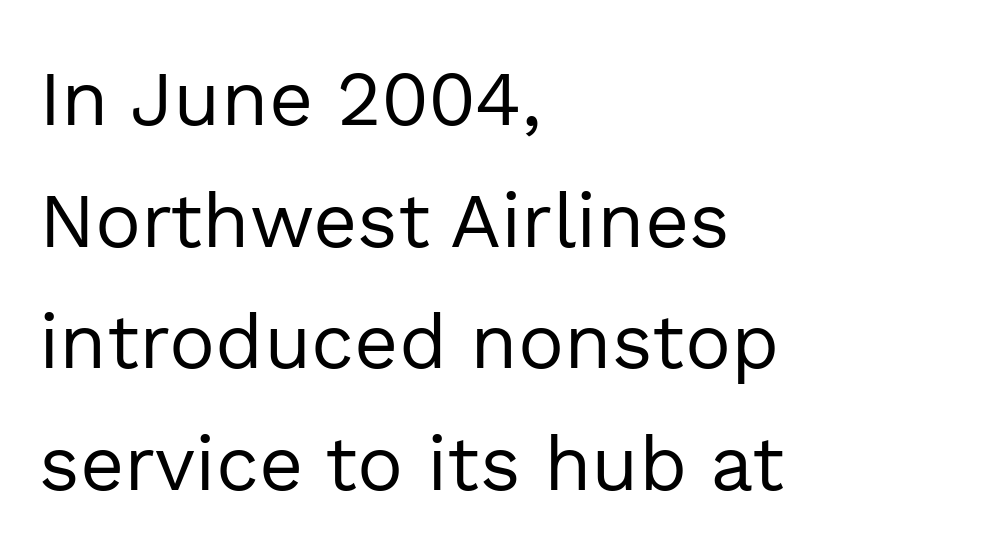
The image shows 77 px regular-weight sans-serif type, upright; set left-aligned, normal line spacing (1.58x), normal letter spacing, not underlined; a medium x-height.
